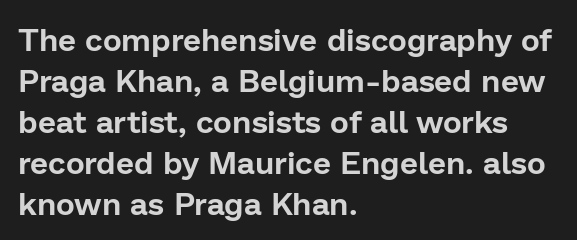
Reading down the block, your eye returns to a fixed left position each line. The rendering shows plain stroke endings on the letterforms — a sans-serif design. The passage shown is typed in a proportional face where columns would drift. It's the straight-up-and-down kind of type.
